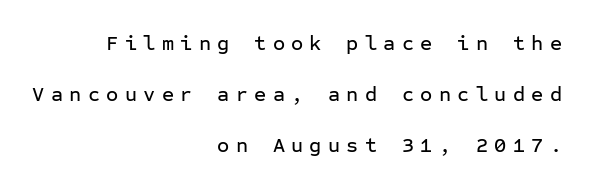
Loose tracking; the words dissolve into strings of separated letters. Caption: multi-line text, flush right, ragged left. These lines were composed using upright roman letters. The block of text is sparse from top to bottom, with ample space between rows. Descenders hang freely into open space.
